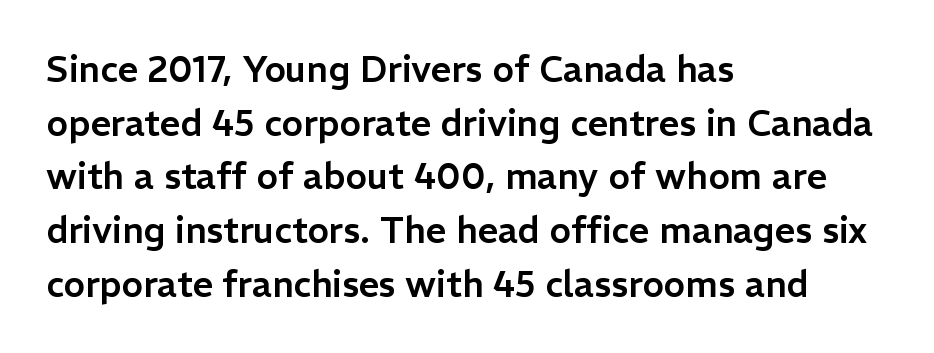
The image shows 36 px sans-serif type, upright; set left-aligned, normal line spacing (1.49x), normal letter spacing, not underlined; low stroke contrast and a medium x-height.
